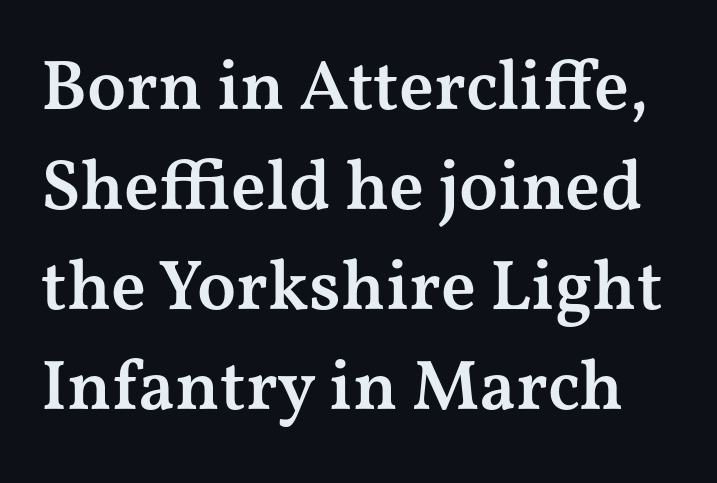
The image shows 71 px semibold, wide serif type, upright; set normal line spacing (1.41x), normal letter spacing, not underlined; medium stroke contrast and a medium x-height.
